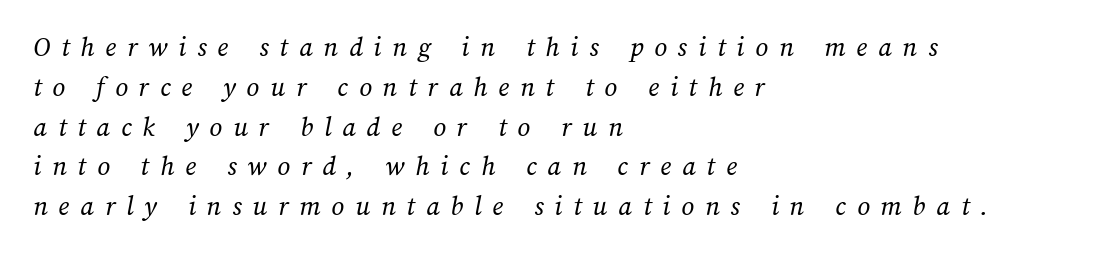
The image shows 28 px regular-weight type; set left-aligned, normal line spacing (1.42x), unusually wide letter spacing (+0.39 em), not underlined; medium stroke contrast and a medium x-height.
